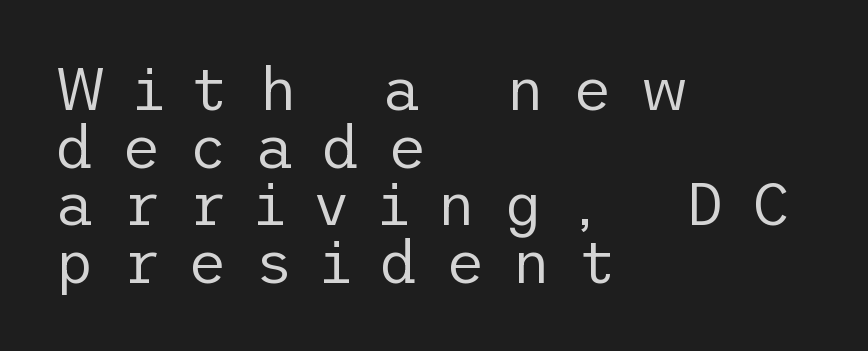
{"serif": "no", "italic": "no", "bold": "no", "weight": "regular", "width": "normal", "stroke_contrast": "low", "x_height": "medium", "underline": "no", "align": "left", "line_spacing": "tight", "line_spacing_ratio": 0.96, "letter_spacing": "wide", "letter_spacing_em": 0.46, "glyph_px": 60}
